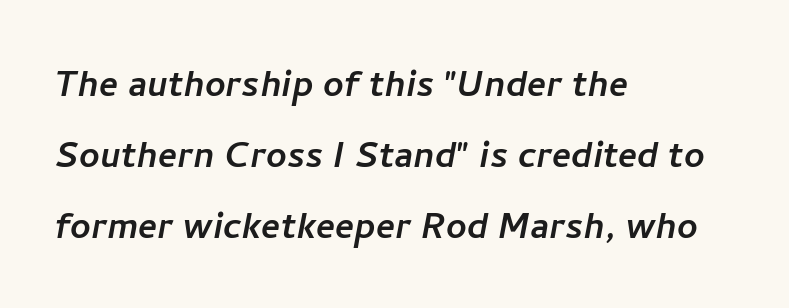
Each letter's strokes conclude bluntly, with no projecting serifs. The compositor pushed each line to the left boundary. No extra tracking has been applied to these lines. Spacing verdict: proportional, widths tailored to each character.
